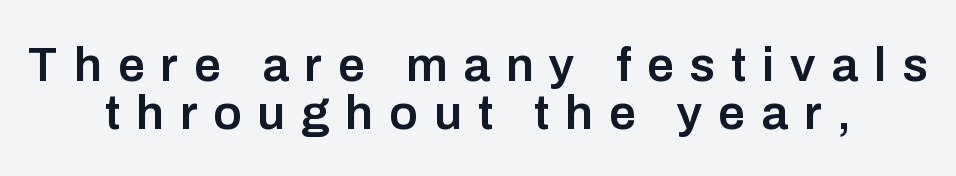
Reading down the column, the eye jumps only a short way to each next line. A student would call this center alignment; a typographer would say set centered. Check under the words: just untouched page. These lines were composed using upright roman letters. Look at the tracking — it's clearly loosened, letters drifting apart. These lines carry some extra weight — a demibold, not a full bold.
